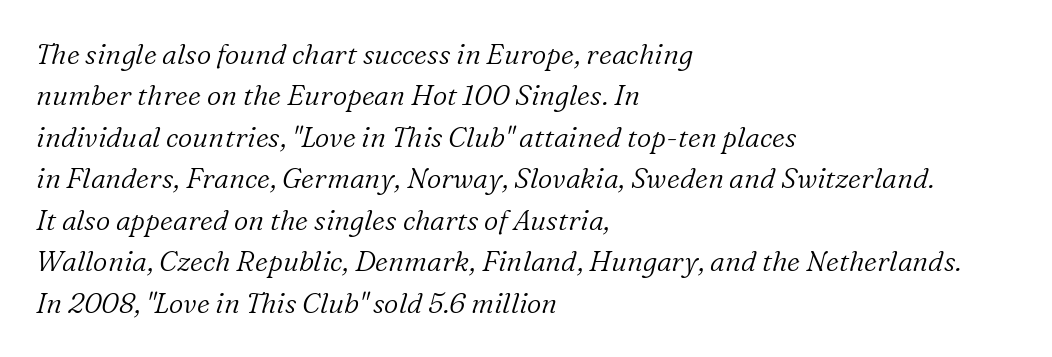
The image shows 28 px light serif type, italic (leaning right); set left-aligned, normal line spacing (1.48x), normal letter spacing, not underlined; low stroke contrast and a medium x-height.
